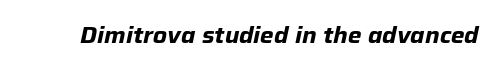
Would a proofreader flag this as italicized? Yes. The glyphs are unaccompanied by any horizontal stroke below them. Observe the ordinary spacing: letters are neighbours, not strangers. Chunky letters — that's bold for sure.
